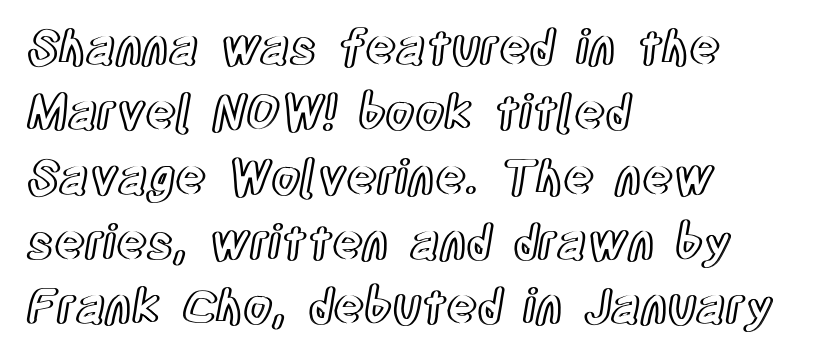
Q: Is the text italic (slanted)? A: Yes.
Q: Is the text underlined? A: No.
Q: How is the paragraph aligned? A: Left-aligned.
Q: Is the spacing between letters normal or unusually wide? A: Normal.
Q: Is the spacing between lines tight, normal or loose? A: Normal.
Q: Width (condensed, normal, or wide)? A: Condensed.
Q: x-height? A: Large.
Q: Monospaced? A: No.
